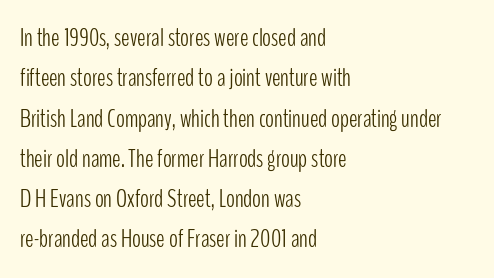
The image shows 26 px text type, upright; set left-aligned, normal line spacing (1.55x), normal letter spacing, not underlined.
